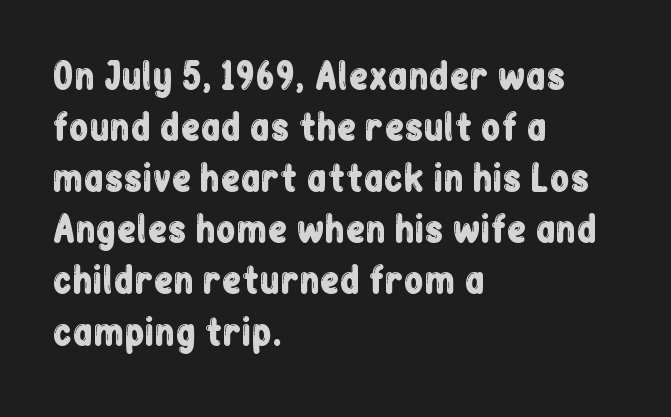
A typesetter would label this face a sans. Each new line begins a customary step beneath the previous one. The zone under the glyphs is completely vacant. Is the block centered? No — it sits flush against the left margin. Looks like regular typesetting: each glyph gets only the width it needs.
